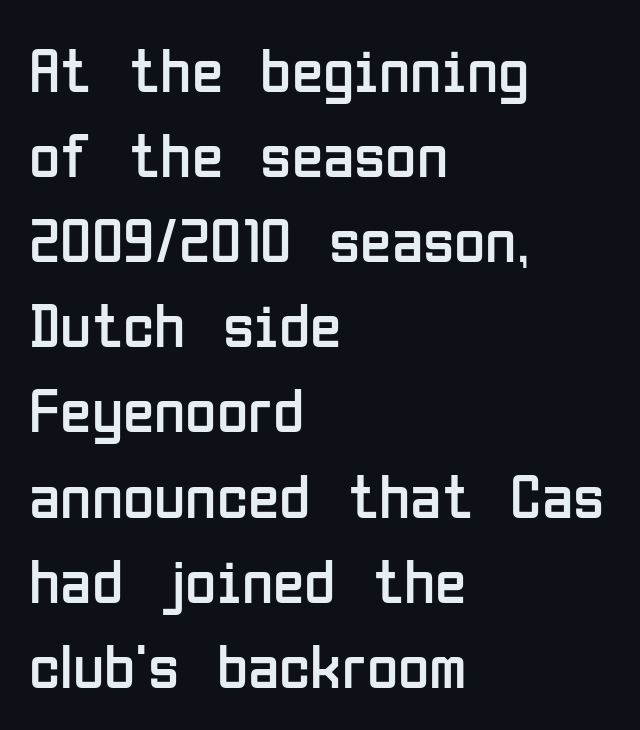
{"serif": "no", "italic": "no", "bold": "no", "weight": "regular", "width": "condensed", "stroke_contrast": "low", "x_height": "medium", "monospaced": "no", "underline": "no", "align": "left", "line_spacing": "normal", "line_spacing_ratio": 1.33, "letter_spacing": "normal", "letter_spacing_em": 0.0, "glyph_px": 64}
